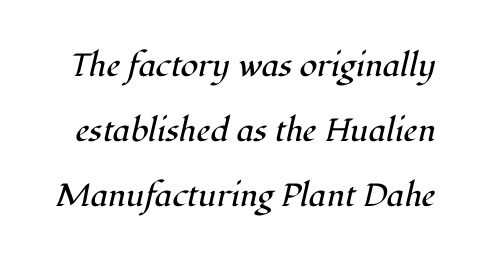
The face looks like a standard text weight, possibly lighter. The glyphs are unaccompanied by any horizontal stroke below them. Letter spacing: default. The rendering uses natural spacing where letterforms have individual widths.
